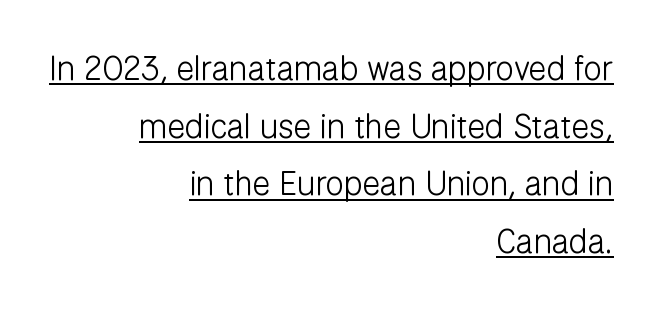
The image shows 33 px light sans-serif type, upright; set right-aligned, line spacing 1.75x, normal letter spacing, underlined; low stroke contrast and a medium x-height.
